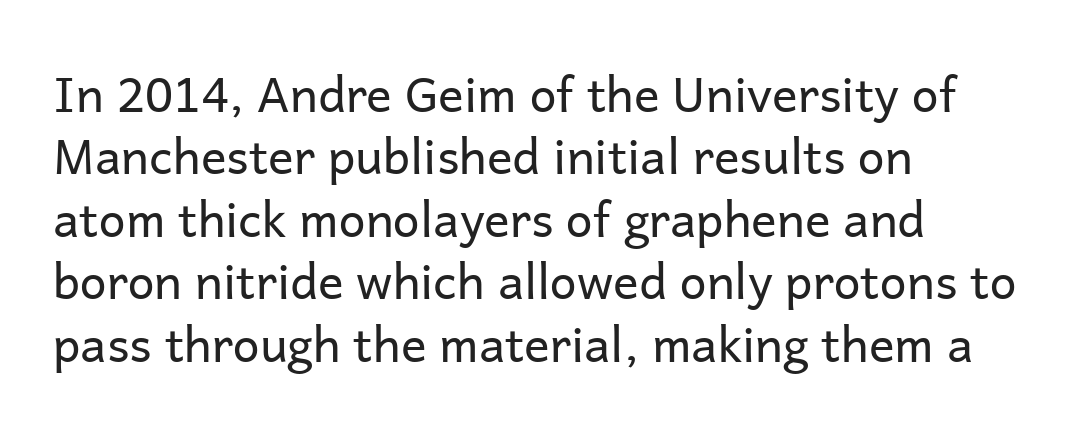
Q: Is the text bold? A: No.
Q: Is the text italic (slanted)? A: No, it is upright.
Q: Is the typeface a serif or a sans-serif typeface? A: Sans-serif.
Q: Is the text underlined? A: No.
Q: How is the paragraph aligned? A: Left-aligned.
Q: Is the spacing between letters normal or unusually wide? A: Normal.
Q: Is the spacing between lines tight, normal or loose? A: Normal.
Q: Width (condensed, normal, or wide)? A: Normal.
Q: Stroke contrast? A: Low.
Q: x-height? A: Medium.
Q: Monospaced? A: No.
